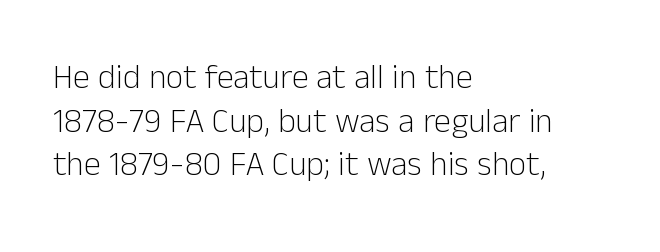
Check under the words: just untouched page. Caption: standard tracking, unaltered. Summary of vertical rhythm: regular, with standard interline spacing. This sample has the flowing, uneven cadence of proportional lettering. Typographically, this falls in the sans-serif category.
